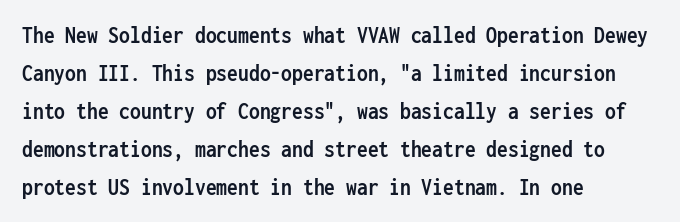
{"italic": "no", "bold": "yes", "underline": "no", "align": "left", "line_spacing": "normal", "line_spacing_ratio": 1.58, "letter_spacing": "normal", "letter_spacing_em": 0.0, "glyph_px": 24}
